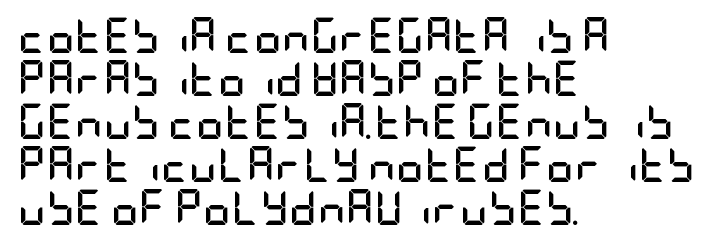
The image shows 35 px semibold, condensed sans-serif type, upright; set left-aligned, line spacing 1.23x, normal letter spacing, not underlined; low stroke contrast and a large x-height.
